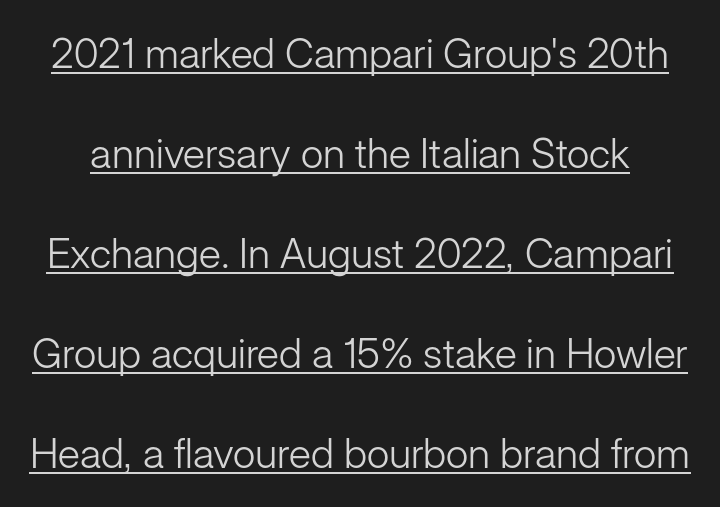
The image shows 41 px light sans-serif type, upright; set loose line spacing (2.44x), normal letter spacing, underlined; low stroke contrast and a medium x-height.
